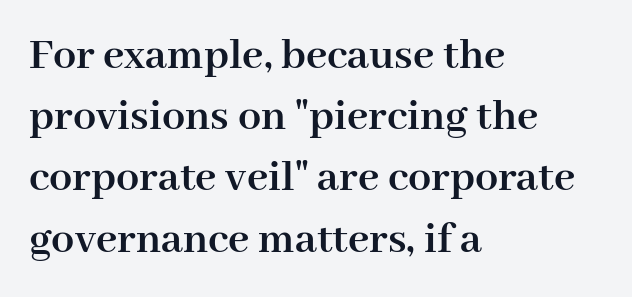
The leading is moderate, giving the passage an even texture. Each letter keeps its own natural width here, so spacing adapts to shape. Has an underline been added? It has not. The letters sit at their default tracking, neither squeezed nor spread. Nope, not italic — everything's standing straight.
